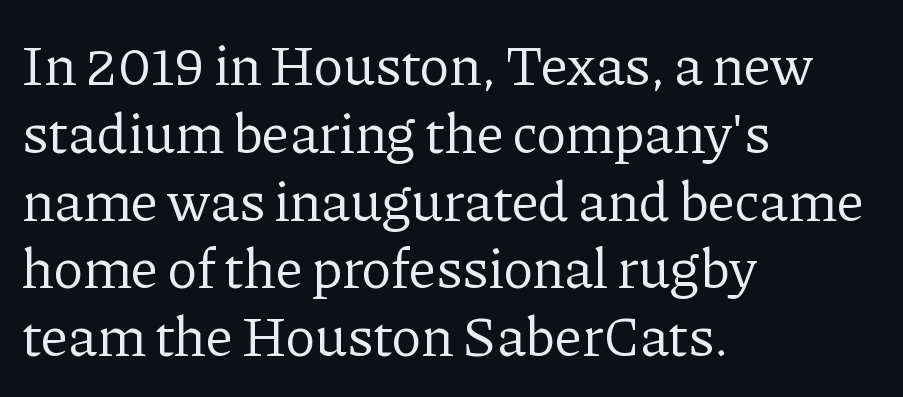
The image shows 56 px regular-weight serif type, upright; set left-aligned, line spacing 1.21x, normal letter spacing, not underlined; low stroke contrast and a medium x-height.
